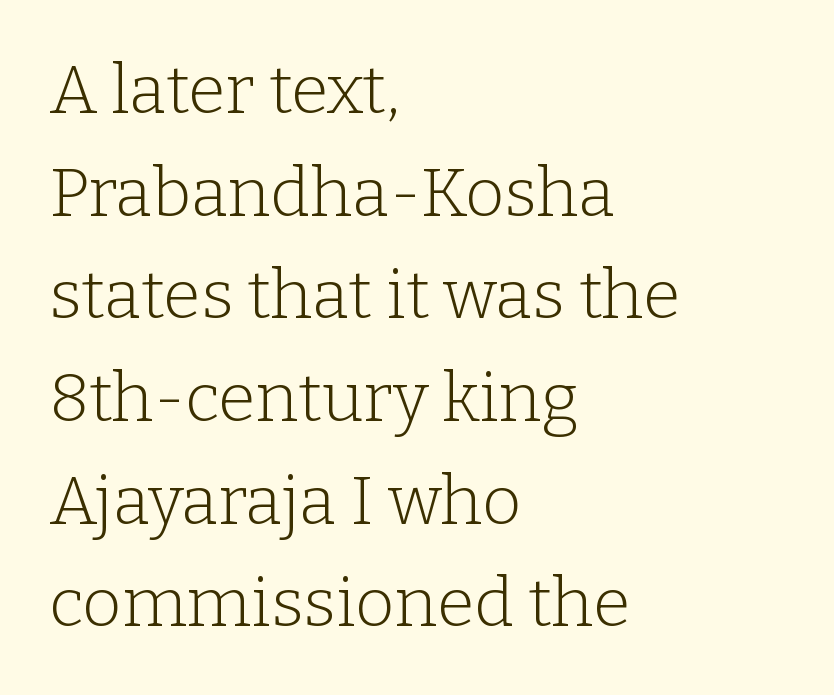
How are the letters spaced? Ordinarily, with no added tracking. Note: serifs present on the glyphs. A typesetter would mark this as roman, not italic. Each row of text sits above clean, open space. Varying glyph widths throughout — classic text-font behaviour.
